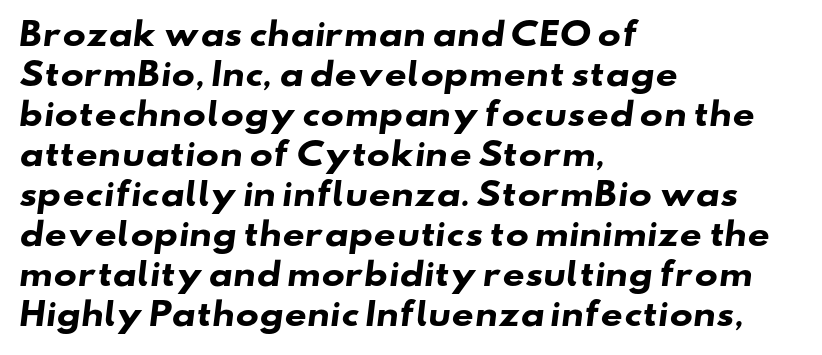
The image shows 31 px heavy, wide sans-serif type; set left-aligned, normal line spacing (1.29x), normal letter spacing, not underlined; low stroke contrast and a small x-height.
